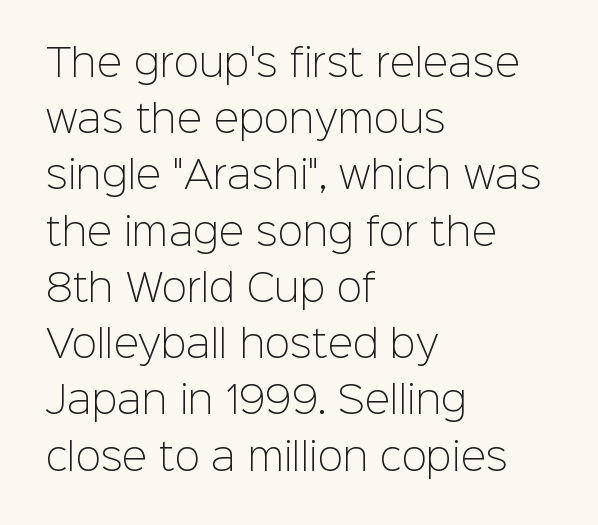
{"serif": "no", "italic": "no", "bold": "no", "weight": "light", "width": "normal", "stroke_contrast": "low", "x_height": "medium", "monospaced": "no", "underline": "no", "align": "left", "line_spacing": "normal", "line_spacing_ratio": 1.48, "letter_spacing": "normal", "letter_spacing_em": 0.0, "glyph_px": 38}
